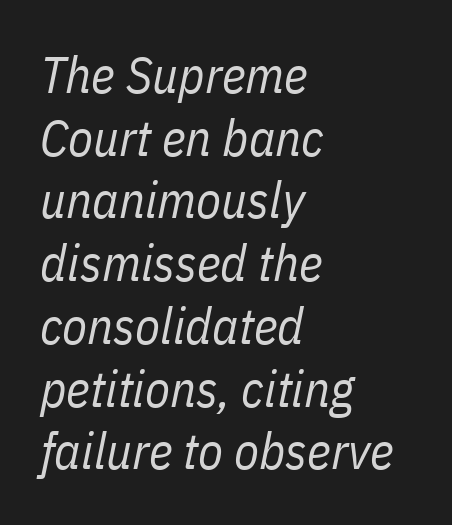
Q: Is the text bold? A: No.
Q: Is the text italic (slanted)? A: Yes, it leans right by about 11 degrees.
Q: Is the text underlined? A: No.
Q: How is the paragraph aligned? A: Left-aligned.
Q: Is the spacing between letters normal or unusually wide? A: Normal.
Q: Width (condensed, normal, or wide)? A: Condensed.
Q: Stroke contrast? A: Low.
Q: x-height? A: Medium.
Q: Monospaced? A: No.
